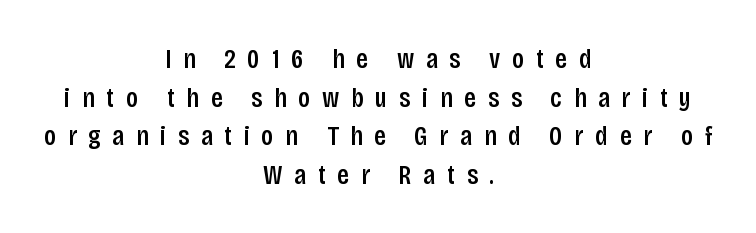
The image shows 28 px condensed sans-serif type, upright; set centered, normal line spacing (1.38x), unusually wide letter spacing (+0.42 em), not underlined; low stroke contrast and a large x-height.
